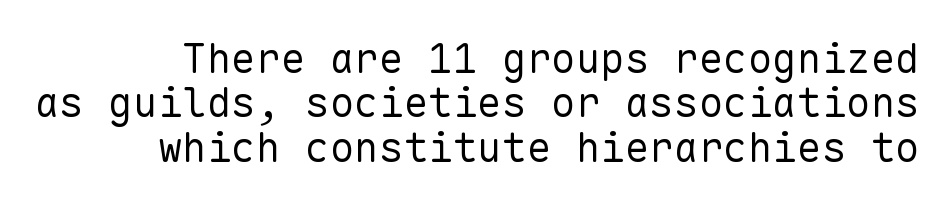
The image shows 41 px regular-weight sans-serif type, upright, monospaced; set tight line spacing (1.08x), normal letter spacing, not underlined; low stroke contrast and a medium x-height.
